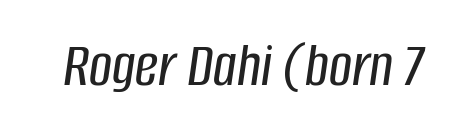
The image shows 64 px condensed type, italic (leaning right); set normal letter spacing, not underlined; low stroke contrast and a large x-height.
